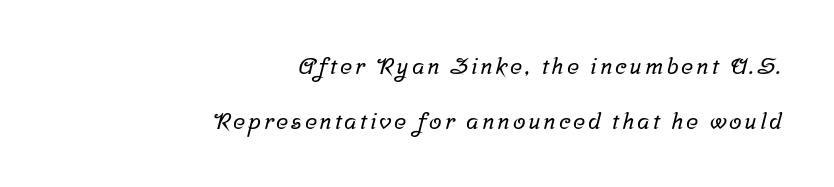
Whoever set this chose breathing room over compactness in the vertical rhythm. The baseline area is clear. Compared with a flush-left layout, this one pins lines to the opposite, right side.
